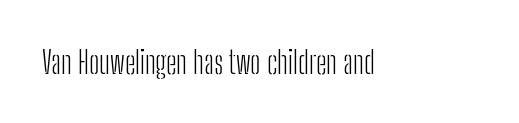
Q: Is the text bold? A: No.
Q: Is the text italic (slanted)? A: No, it is upright.
Q: Is the typeface a serif or a sans-serif typeface? A: Sans-serif.
Q: Is the text underlined? A: No.
Q: Is the spacing between letters normal or unusually wide? A: Normal.
Q: Width (condensed, normal, or wide)? A: Condensed.
Q: Stroke contrast? A: Low.
Q: x-height? A: Medium.
Q: Monospaced? A: No.
